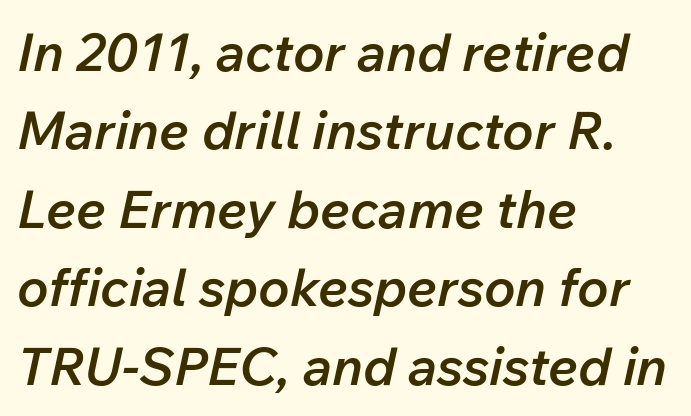
The image shows 53 px semibold type, italic (leaning right); set left-aligned, normal line spacing (1.48x), normal letter spacing, not underlined; low stroke contrast and a medium x-height.
